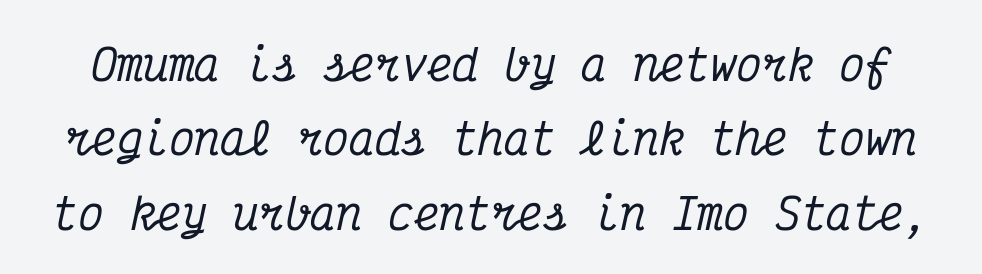
{"serif": "yes", "italic": "yes", "lean": "right", "slant_degrees": 12, "width": "condensed", "stroke_contrast": "medium", "x_height": "medium", "monospaced": "yes", "underline": "no", "line_spacing_ratio": 1.73, "letter_spacing": "normal", "letter_spacing_em": 0.0, "glyph_px": 43}
